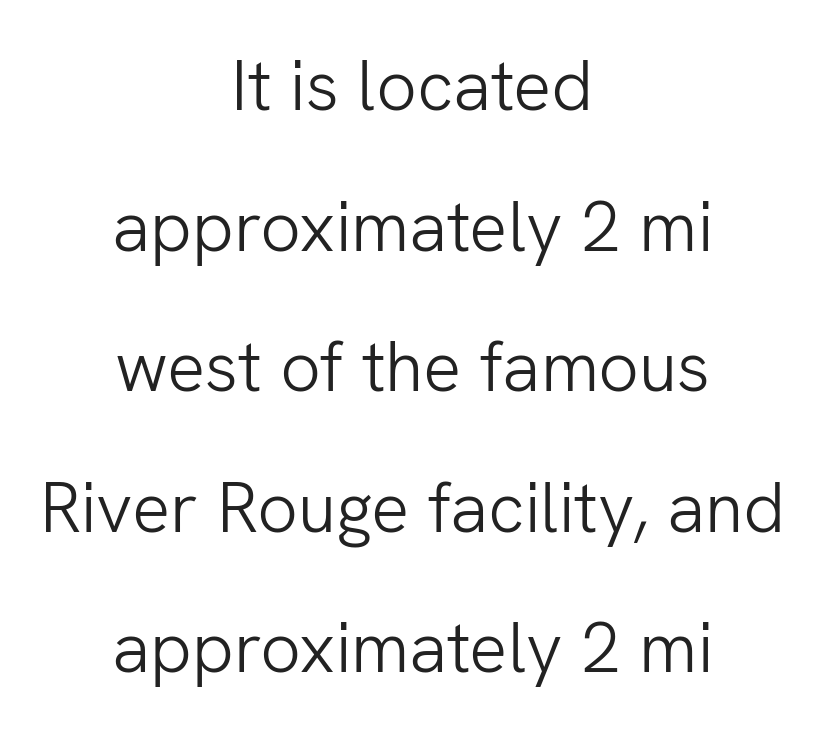
Examine the stroke ends and you'll find no serifs. The letters stand upright; this is a roman face. In terms of leading, this rendering errs on the spacious side. Think of a printed novel: that variable character pitch is what you see here. Nothing unusual about the tracking: characters are spaced as the font intends.
